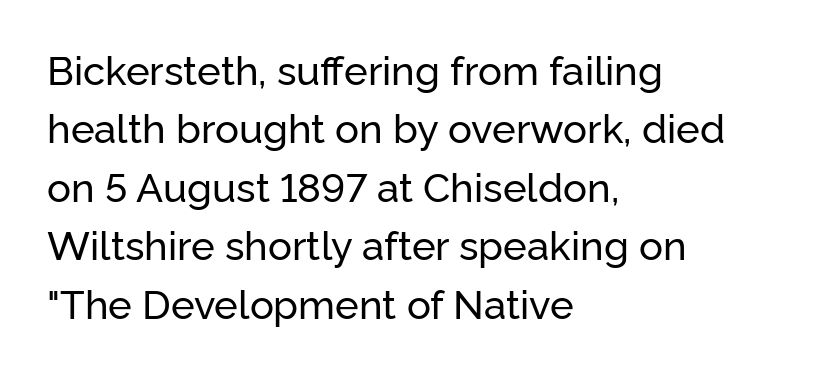
Q: Is the text italic (slanted)? A: No, it is upright.
Q: Is the typeface a serif or a sans-serif typeface? A: Sans-serif.
Q: Is the text underlined? A: No.
Q: How is the paragraph aligned? A: Left-aligned.
Q: Is the spacing between letters normal or unusually wide? A: Normal.
Q: Is the spacing between lines tight, normal or loose? A: Normal.
Q: Width (condensed, normal, or wide)? A: Normal.
Q: Stroke contrast? A: Low.
Q: x-height? A: Medium.
Q: Monospaced? A: No.
